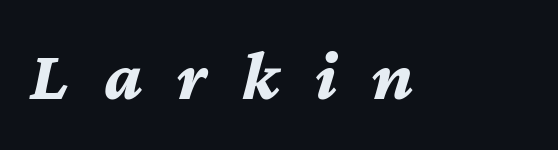
Q: Is the text bold? A: Yes.
Q: Is the text italic (slanted)? A: Yes, it leans right by about 12 degrees.
Q: Is the text underlined? A: No.
Q: Is the spacing between letters normal or unusually wide? A: Unusually wide.
Q: Width (condensed, normal, or wide)? A: Normal.
Q: Stroke contrast? A: Medium.
Q: x-height? A: Medium.
Q: Monospaced? A: No.
